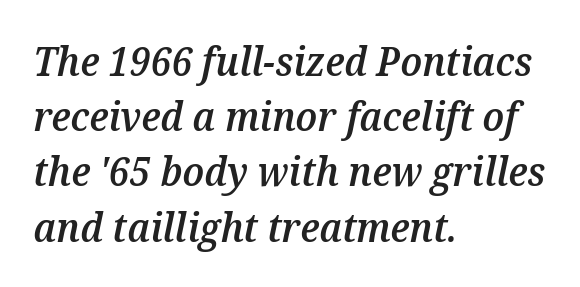
The image shows 40 px semibold type, italic (leaning right); set left-aligned, normal line spacing (1.38x), normal letter spacing, not underlined; medium stroke contrast and a medium x-height.
